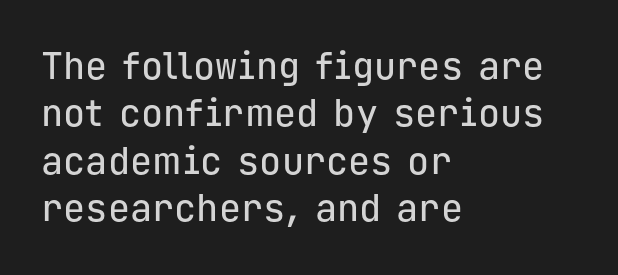
{"serif": "no", "italic": "no", "width": "normal", "stroke_contrast": "low", "x_height": "medium", "monospaced": "yes", "underline": "no", "align": "left", "line_spacing": "normal", "line_spacing_ratio": 1.28, "letter_spacing": "normal", "letter_spacing_em": 0.0, "glyph_px": 37}
